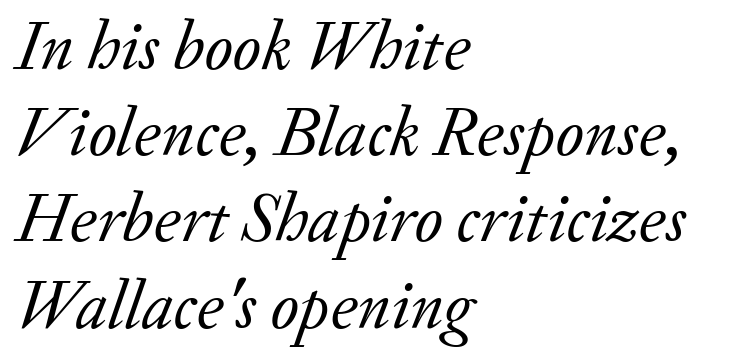
Q: Is the text bold? A: No.
Q: Is the text italic (slanted)? A: Yes, it leans right by about 20 degrees.
Q: Is the typeface a serif or a sans-serif typeface? A: Serif.
Q: Is the text underlined? A: No.
Q: How is the paragraph aligned? A: Left-aligned.
Q: Is the spacing between letters normal or unusually wide? A: Normal.
Q: Is the spacing between lines tight, normal or loose? A: Normal.
Q: Width (condensed, normal, or wide)? A: Normal.
Q: Stroke contrast? A: Low.
Q: x-height? A: Small.
Q: Monospaced? A: No.
